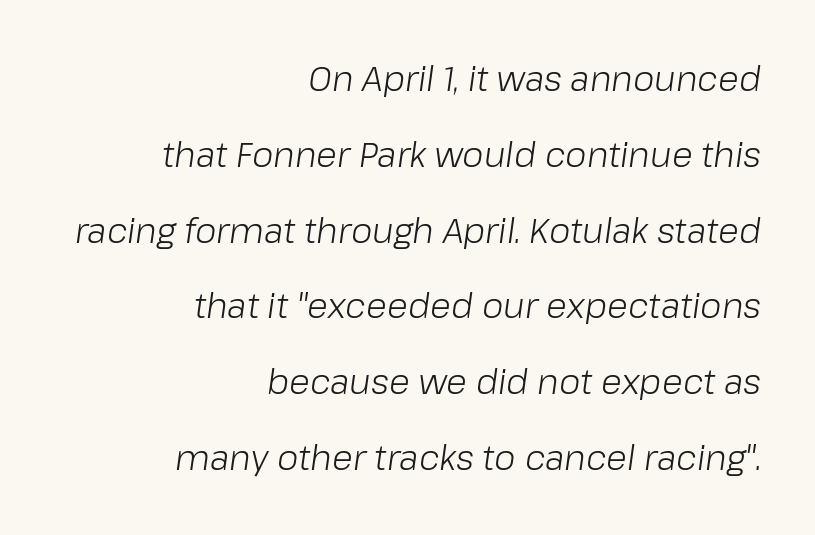
This rendering leaves character spacing at its baseline value. On a weight scale, this lands at 450 or below. Rule under the text: the space is simply empty. The text carries the slant typical of an italic or oblique font. A typesetter would call this proportional, since set widths differ per character.
